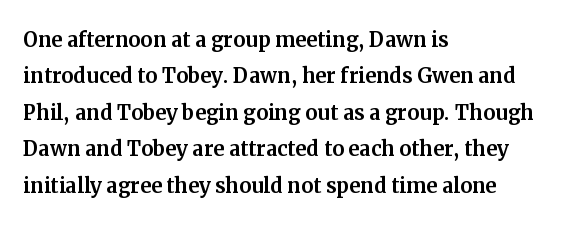
The image shows 27 px text type, upright; set left-aligned, normal line spacing (1.35x), normal letter spacing, not underlined.
